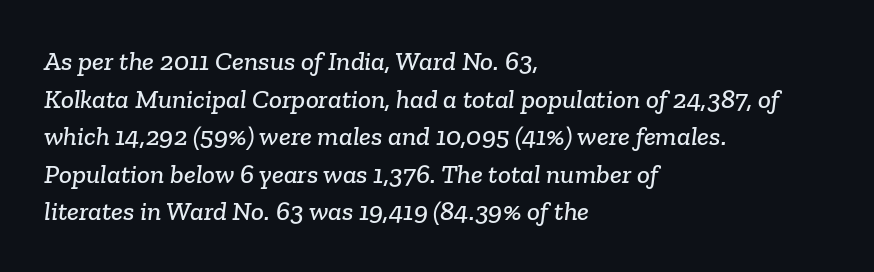
{"underline": "no", "align": "left", "line_spacing": "normal", "line_spacing_ratio": 1.39, "letter_spacing": "normal", "letter_spacing_em": 0.0, "glyph_px": 27}
